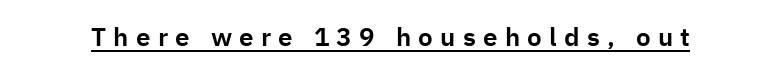
The image shows 26 px text type, upright; set unusually wide letter spacing (+0.28 em), underlined.
